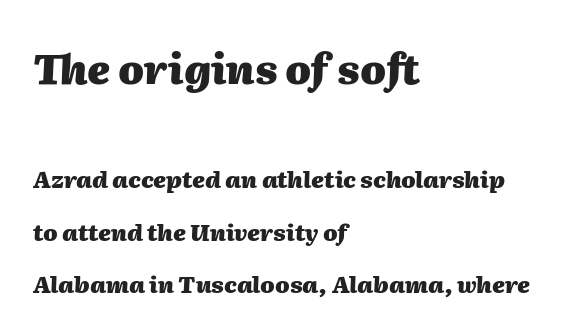
Q: Is the text bold? A: Yes.
Q: Is the text italic (slanted)? A: Yes, it leans right by about 2 degrees.
Q: Is the text underlined? A: No.
Q: How is the paragraph aligned? A: Left-aligned.
Q: Is the spacing between letters normal or unusually wide? A: Normal.
Q: Is the spacing between lines tight, normal or loose? A: Loose.
Q: Which block of text is set in a larger size, the first (top) or the second (bottom)? A: The first (top) one.
Q: Width (condensed, normal, or wide)? A: Normal.
Q: Stroke contrast? A: Medium.
Q: x-height? A: Medium.
Q: Monospaced? A: No.
